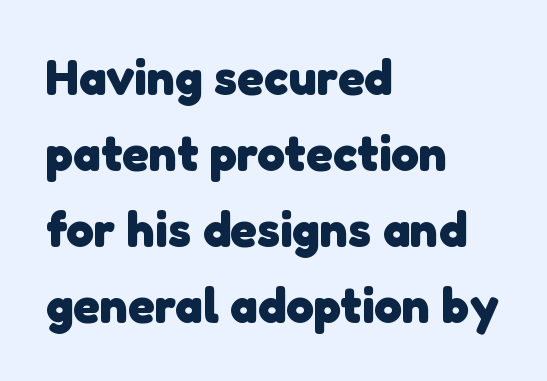
Q: Is the text bold? A: Yes.
Q: Is the typeface a serif or a sans-serif typeface? A: Sans-serif.
Q: Is the text underlined? A: No.
Q: How is the paragraph aligned? A: Left-aligned.
Q: Is the spacing between letters normal or unusually wide? A: Normal.
Q: Is the spacing between lines tight, normal or loose? A: Normal.
Q: Width (condensed, normal, or wide)? A: Normal.
Q: Stroke contrast? A: Low.
Q: x-height? A: Medium.
Q: Monospaced? A: No.
